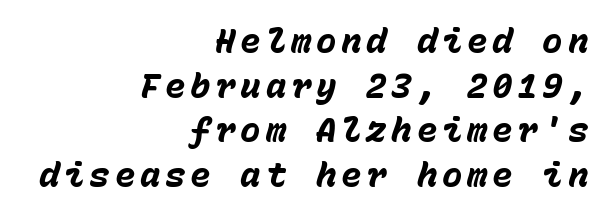
The image shows 34 px heavy type, italic (leaning right), monospaced; set right-aligned, normal line spacing (1.31x), not underlined; low stroke contrast and a medium x-height.
